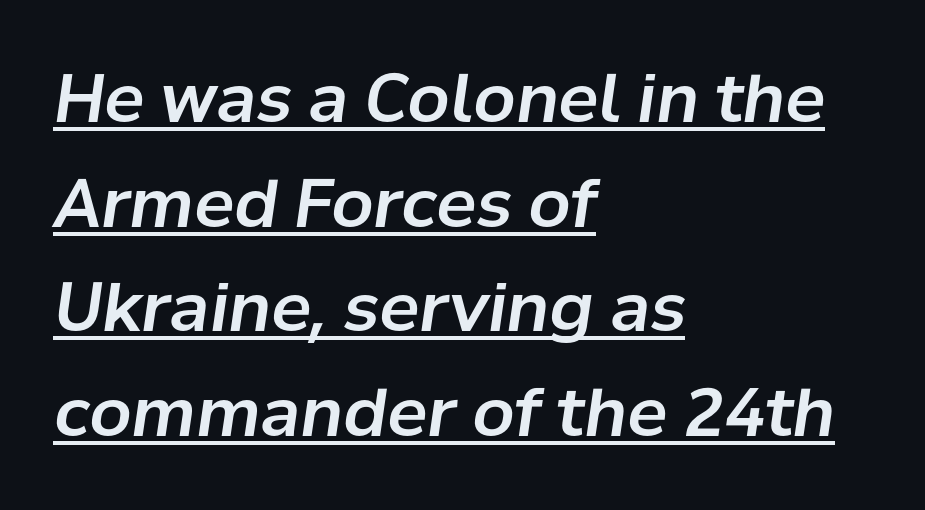
{"italic": "yes", "lean": "right", "slant_degrees": 8, "width": "normal", "stroke_contrast": "low", "x_height": "medium", "monospaced": "no", "underline": "yes", "align": "left", "line_spacing": "normal", "line_spacing_ratio": 1.56, "letter_spacing": "normal", "letter_spacing_em": 0.0, "glyph_px": 67}
